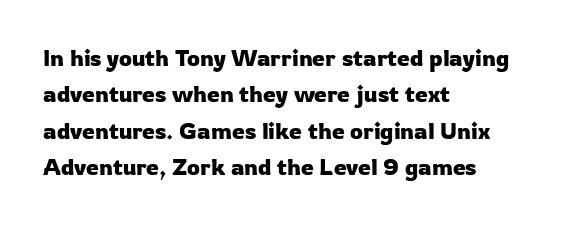
Style check: upright. Honestly, the letter spacing is just normal — you wouldn't notice it. Short and long lines alike share a common starting point at left. Any mark beneath the type? The region is blank. Interline gaps are of average width in this sample.
